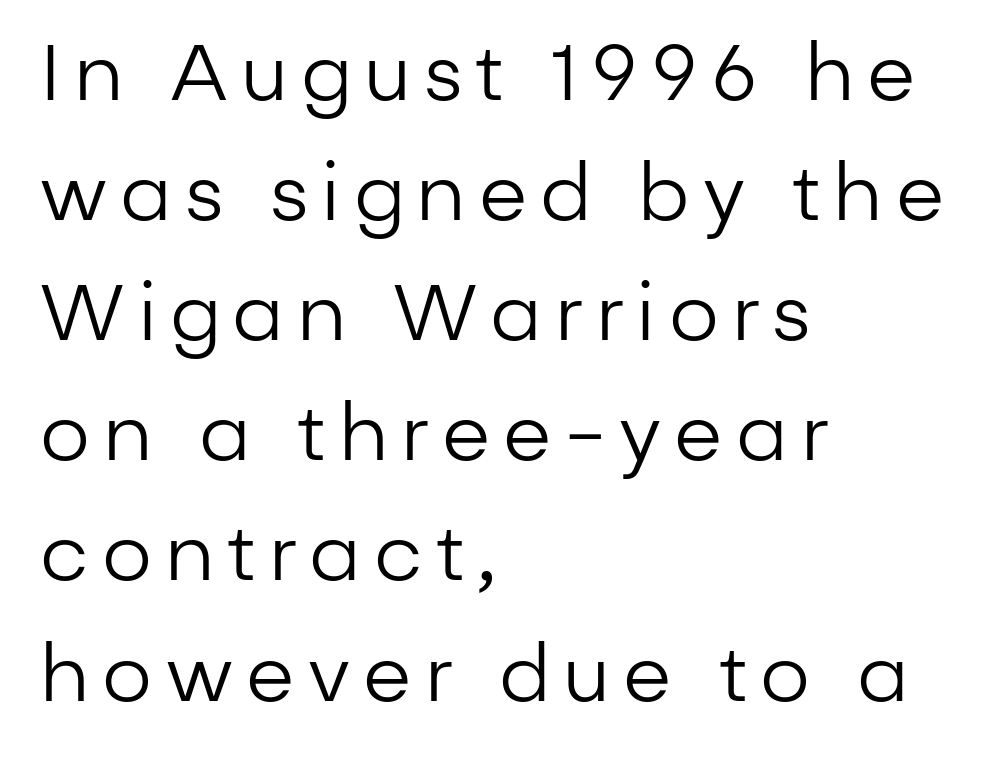
{"serif": "no", "italic": "no", "bold": "no", "weight": "regular", "width": "normal", "stroke_contrast": "low", "x_height": "medium", "monospaced": "no", "underline": "no", "align": "left", "line_spacing": "normal", "line_spacing_ratio": 1.54, "glyph_px": 78}
